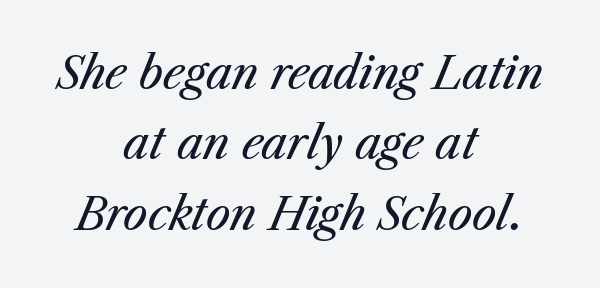
Q: Is the text bold? A: No.
Q: Is the text italic (slanted)? A: Yes, it leans right by about 23 degrees.
Q: Is the text underlined? A: No.
Q: How is the paragraph aligned? A: Centered.
Q: Is the spacing between letters normal or unusually wide? A: Normal.
Q: Is the spacing between lines tight, normal or loose? A: Normal.
Q: Width (condensed, normal, or wide)? A: Normal.
Q: Stroke contrast? A: Medium.
Q: x-height? A: Medium.
Q: Monospaced? A: No.
